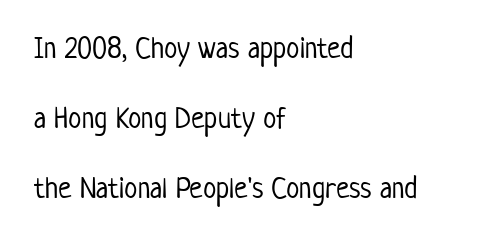
Quick note: interline space is abundant. Is this a fixed-width face? No — the glyphs have proportional, varying widths. If you drew a ruler down the left edge, every line would touch it. Serifs: no, the terminals of the letterforms are clean. Italic? Not at all — the glyphs are vertical.
